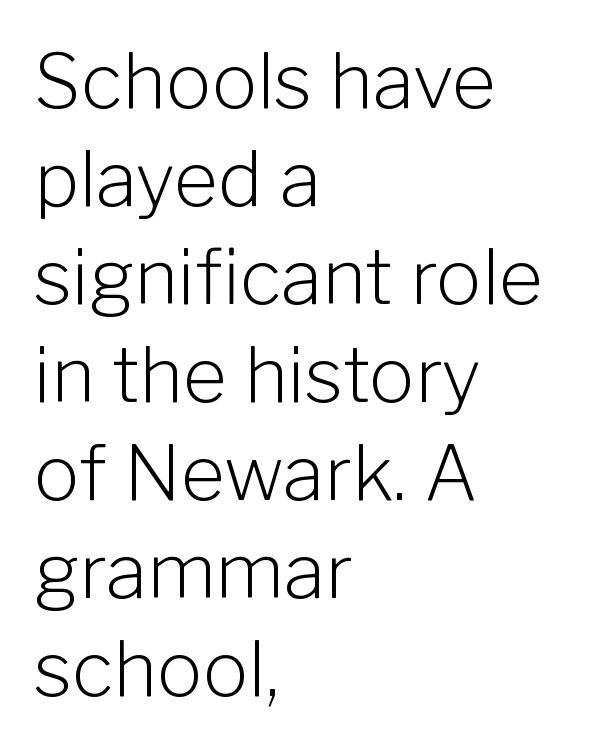
{"serif": "no", "italic": "no", "bold": "no", "weight": "light", "width": "normal", "stroke_contrast": "low", "x_height": "medium", "monospaced": "no", "underline": "no", "align": "left", "line_spacing": "normal", "line_spacing_ratio": 1.29, "letter_spacing": "normal", "letter_spacing_em": 0.0, "glyph_px": 76}
